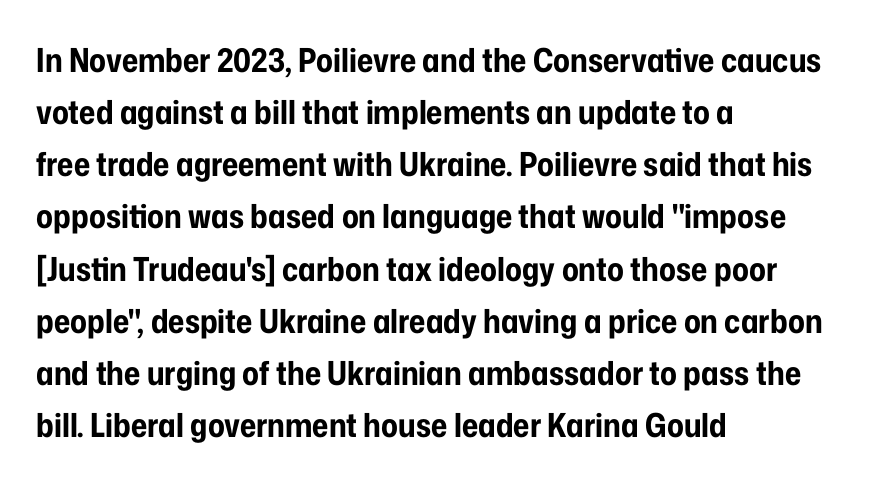
Q: Is the text bold? A: Yes.
Q: Is the text italic (slanted)? A: No, it is upright.
Q: Is the typeface a serif or a sans-serif typeface? A: Sans-serif.
Q: Is the text underlined? A: No.
Q: How is the paragraph aligned? A: Left-aligned.
Q: Is the spacing between letters normal or unusually wide? A: Normal.
Q: Is the spacing between lines tight, normal or loose? A: Normal.
Q: Width (condensed, normal, or wide)? A: Condensed.
Q: Stroke contrast? A: Low.
Q: x-height? A: Medium.
Q: Monospaced? A: No.
